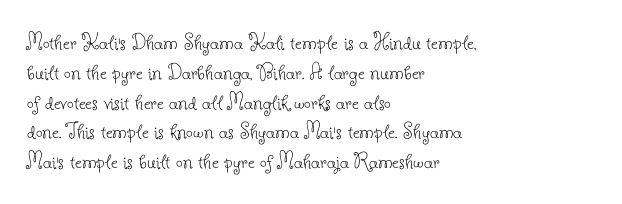
Q: Is the text bold? A: No.
Q: Is the text italic (slanted)? A: No, it is upright.
Q: Is the text underlined? A: No.
Q: How is the paragraph aligned? A: Left-aligned.
Q: Is the spacing between letters normal or unusually wide? A: Normal.
